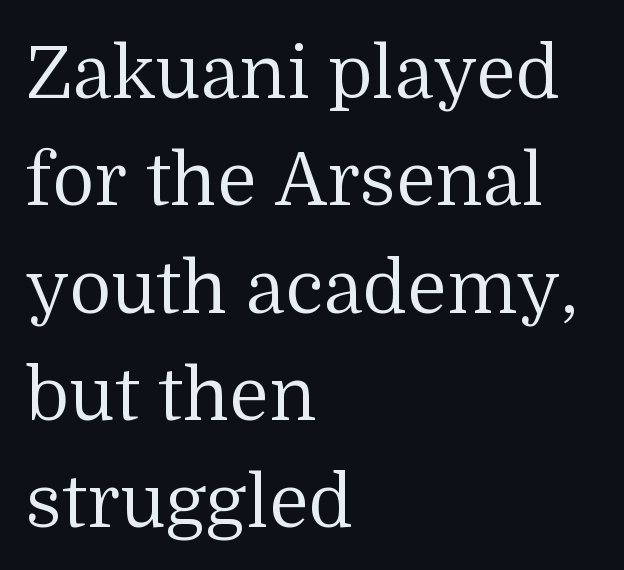
Ink coverage per letter is moderate at most. Here the designer chose a conventional face with non-uniform glyph widths. Style check: upright. The face used here is rendered with its standard letterfit.
